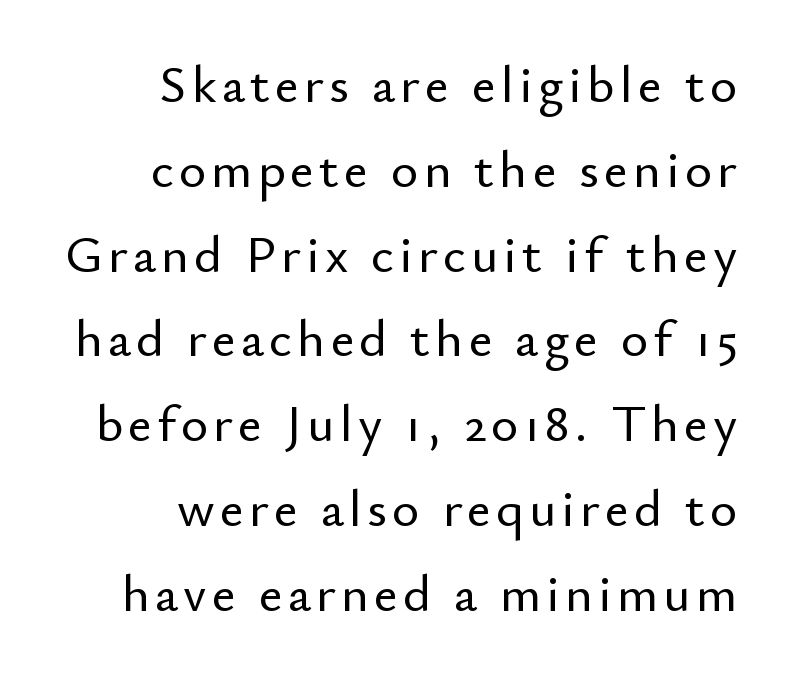
Q: Is the text italic (slanted)? A: No, it is upright.
Q: Is the typeface a serif or a sans-serif typeface? A: Sans-serif.
Q: Is the text underlined? A: No.
Q: How is the paragraph aligned? A: Right-aligned.
Q: Is the spacing between lines tight, normal or loose? A: Normal.
Q: Width (condensed, normal, or wide)? A: Normal.
Q: Stroke contrast? A: Low.
Q: x-height? A: Small.
Q: Monospaced? A: No.
